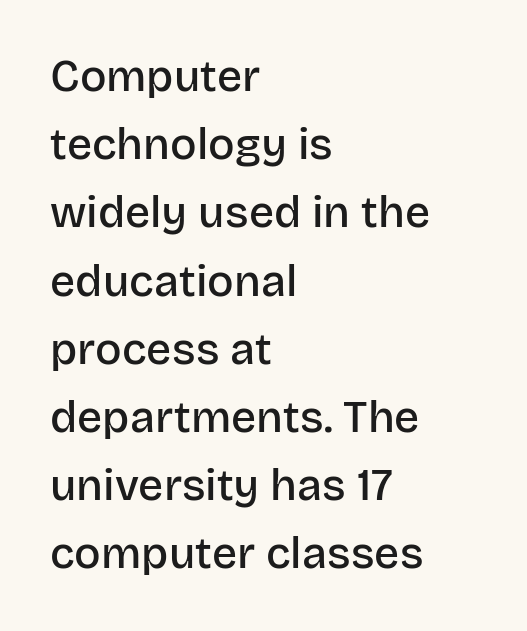
The specimen reads as upright at a glance. As a designer I'd log this as weight 600, semibold. Which margin do the lines hug? The left one — the right edge is uneven. These lines are rendered in a variable-pitch font. Stroke terminals: plain, sans-serif.
